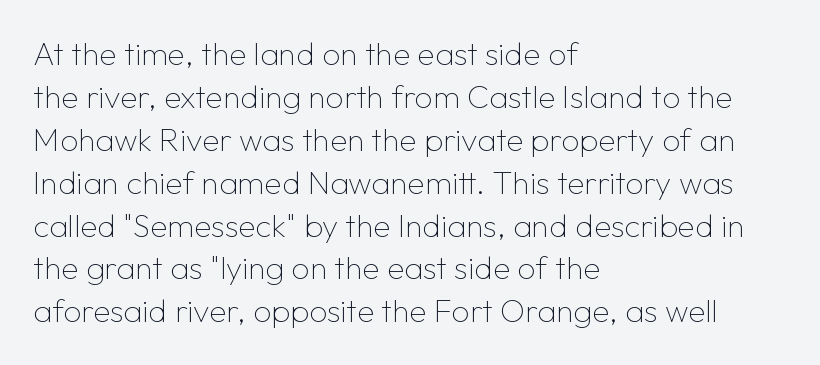
Is the type heavy? It reads as light-to-regular instead. Only glyphs here, with clear space below each row. Baseline-to-baseline distance is the conventional proportion of letter height. Is this a fixed-width face? No — the glyphs have proportional, varying widths.
